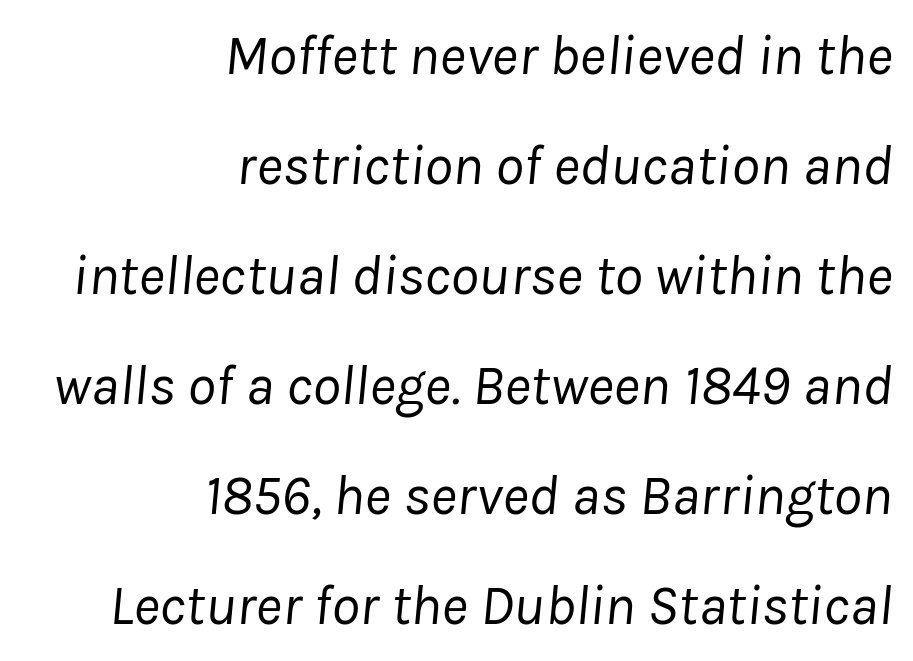
{"italic": "yes", "lean": "right", "slant_degrees": 8, "bold": "no", "weight": "regular", "width": "normal", "stroke_contrast": "low", "x_height": "medium", "monospaced": "no", "underline": "no", "align": "right", "line_spacing": "loose", "line_spacing_ratio": 1.93, "letter_spacing": "normal", "letter_spacing_em": 0.0, "glyph_px": 57}
